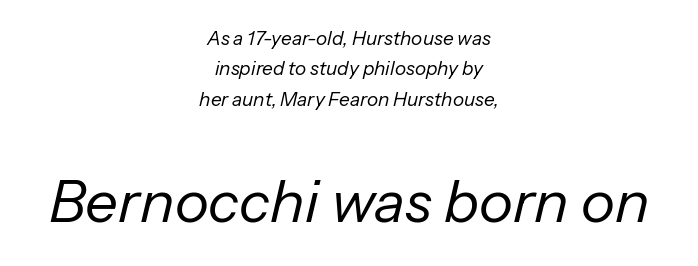
{"italic": "yes", "lean": "right", "slant_degrees": 13, "bold": "no", "weight": "regular", "width": "normal", "stroke_contrast": "low", "x_height": "medium", "monospaced": "no", "underline": "no", "align": "center", "line_spacing": "normal", "line_spacing_ratio": 1.6, "letter_spacing": "normal", "letter_spacing_em": 0.0, "larger_block": "second", "size_ratio": 3.05, "glyph_px": 58}
